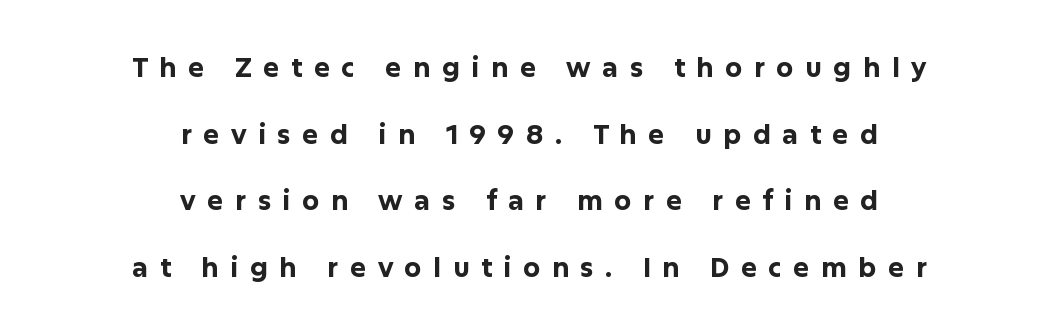
The image shows 27 px bold type, upright; set centered, loose line spacing (2.47x), unusually wide letter spacing (+0.42 em), not underlined.
